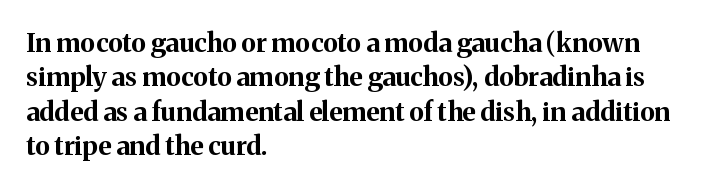
Q: Is the text bold? A: Yes.
Q: Is the text italic (slanted)? A: No, it is upright.
Q: Is the text underlined? A: No.
Q: How is the paragraph aligned? A: Left-aligned.
Q: Is the spacing between letters normal or unusually wide? A: Normal.
Q: Is the spacing between lines tight, normal or loose? A: Normal.
